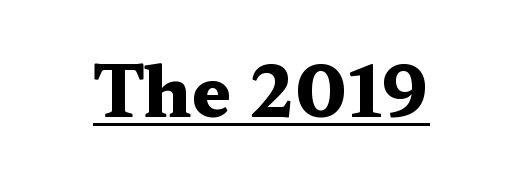
Typesetter's note: full bold, strokes at maximum text heaviness. Each letter keeps its own natural width here, so spacing adapts to shape. Beneath each row of characters lies a ruled line. It's the straight-up-and-down kind of type.
